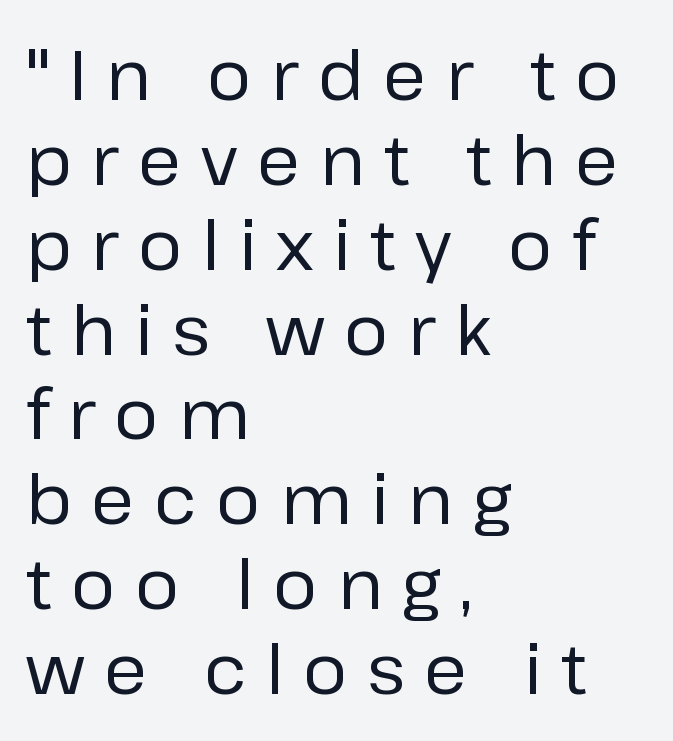
Do the characters align in a grid? No, the font is proportional. Leftover space on each line is placed entirely after the last word. The rendering shows plain stroke endings on the letterforms — a sans-serif design. This rendering features lettering with no underline. These lines have a slow, spaced-out rhythm from letter to letter. Letters have the restrained weight of plain body copy at most.
